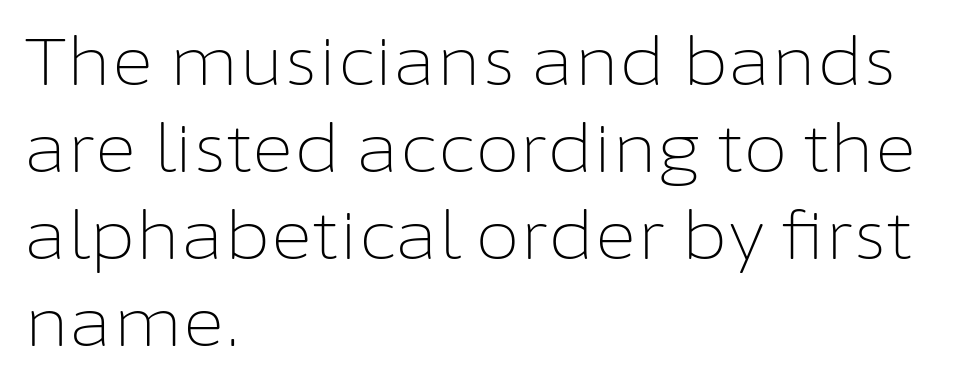
Is this a fixed-width face? No — the glyphs have proportional, varying widths. You could call the tracking neutral — neither tight nor loose. The words here are not underlined. Line beginnings align vertically; line endings do not. Designer's note — italics off, roman on.
